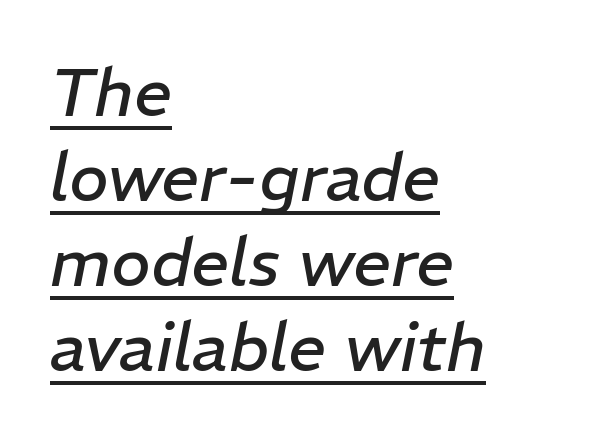
{"italic": "yes", "lean": "right", "slant_degrees": 11, "bold": "no", "weight": "regular", "width": "normal", "stroke_contrast": "low", "x_height": "medium", "monospaced": "no", "underline": "yes", "align": "left", "line_spacing": "normal", "line_spacing_ratio": 1.27, "letter_spacing": "normal", "letter_spacing_em": 0.0, "glyph_px": 67}
